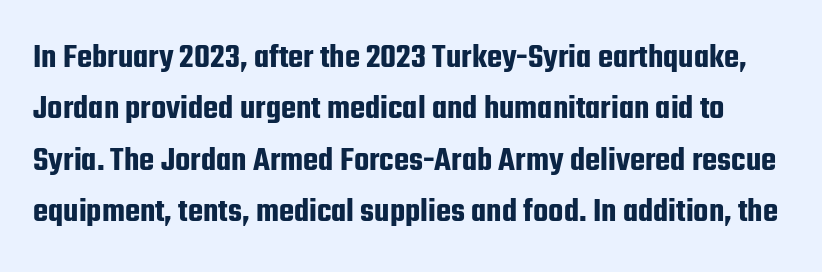
{"serif": "no", "italic": "no", "width": "condensed", "stroke_contrast": "low", "x_height": "medium", "monospaced": "no", "underline": "no", "line_spacing": "normal", "line_spacing_ratio": 1.47, "letter_spacing": "normal", "letter_spacing_em": 0.0, "glyph_px": 35}
